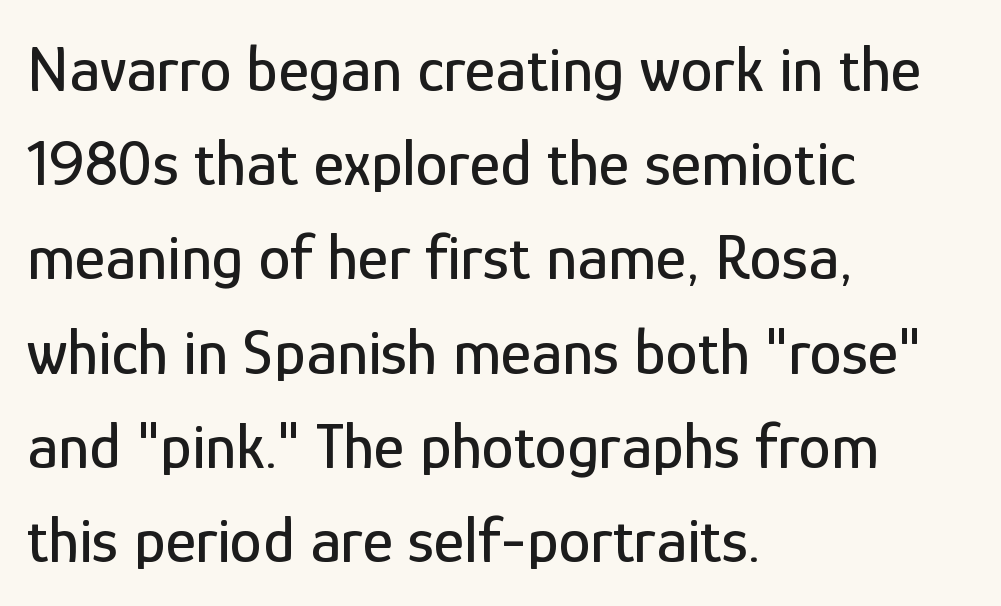
You could not count columns in this text — the font is proportionally spaced. This sample keeps an unexceptional amount of space between lines. In terms of letterform style, serifs are entirely absent. The typography opts for an upright posture over an oblique one. This rendering uses left alignment, leaving the right contour irregular. Descenders are the only things crossing below the line.
